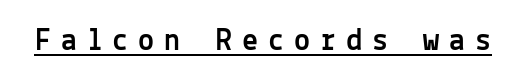
{"serif": "no", "italic": "no", "width": "normal", "x_height": "medium", "monospaced": "yes", "underline": "yes", "letter_spacing": "wide", "letter_spacing_em": 0.31, "glyph_px": 32}
